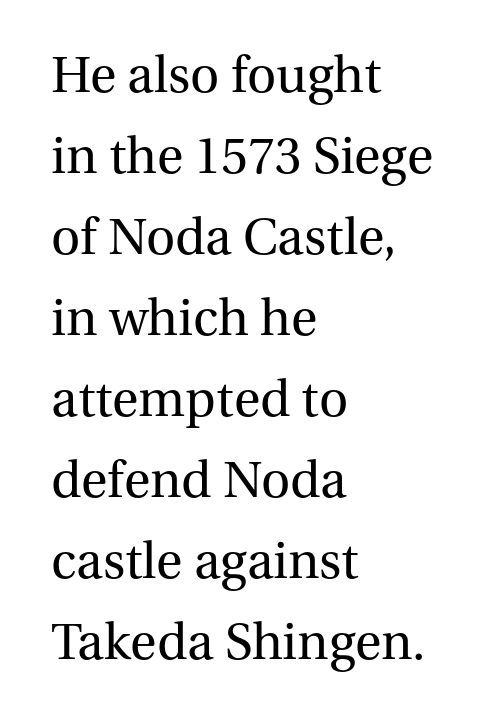
The image shows 54 px regular-weight serif type, upright; set left-aligned, normal line spacing (1.5x), normal letter spacing, not underlined; medium stroke contrast and a medium x-height.
